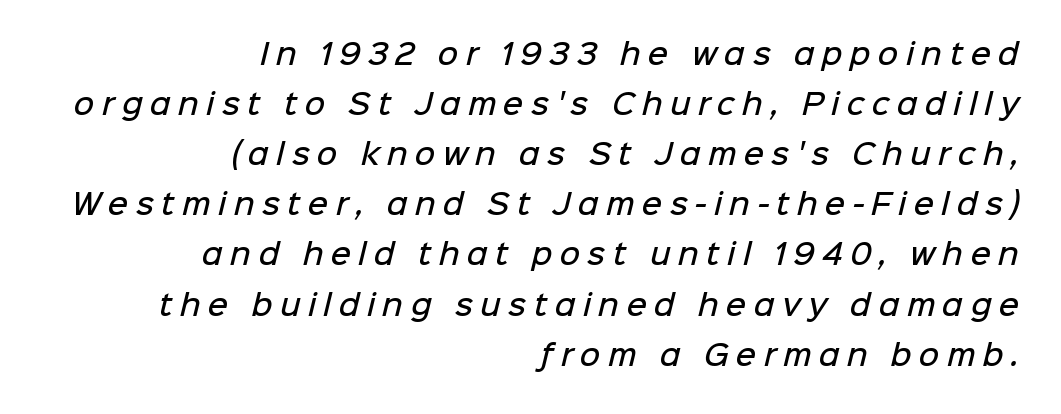
The image shows 28 px semibold sans-serif type; set right-aligned, line spacing 1.79x, unusually wide letter spacing (+0.26 em), not underlined; low stroke contrast and a medium x-height.
